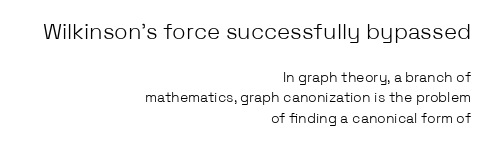
The image shows 22 px text type, upright; set right-aligned, normal line spacing (1.44x), normal letter spacing, not underlined; the first (top) block is 1.57x larger.
